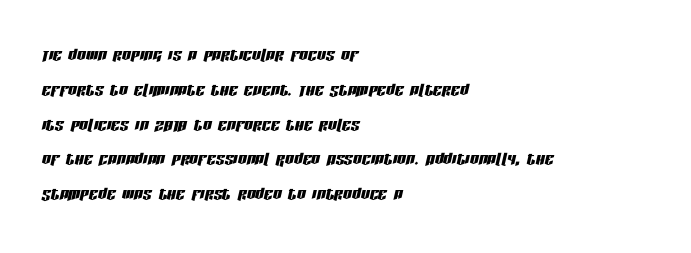
The image shows 22 px text type, italic (leaning right); set left-aligned, normal line spacing (1.58x), normal letter spacing, not underlined.
